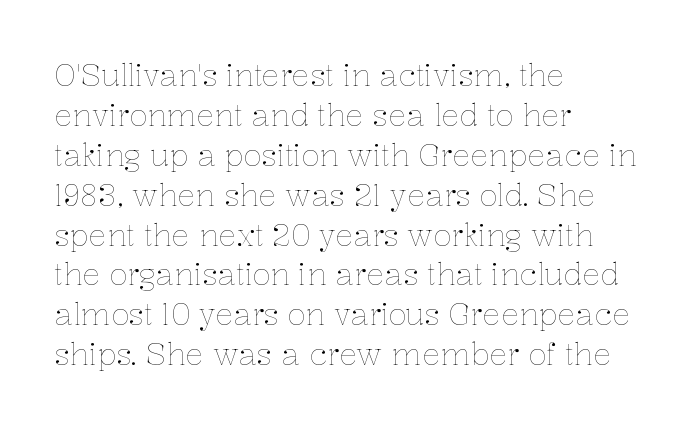
{"italic": "no", "bold": "no", "weight": "thin", "width": "normal", "stroke_contrast": "low", "x_height": "medium", "monospaced": "no", "underline": "no", "align": "left", "line_spacing": "normal", "line_spacing_ratio": 1.33, "letter_spacing": "normal", "letter_spacing_em": 0.0, "glyph_px": 30}
